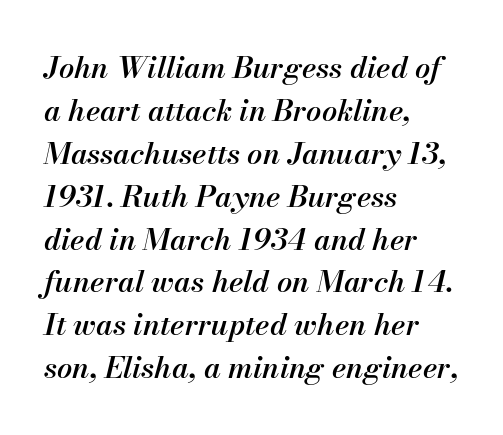
{"italic": "yes", "lean": "right", "slant_degrees": 13, "bold": "semi", "weight": "semibold", "width": "normal", "stroke_contrast": "medium", "x_height": "small", "monospaced": "no", "underline": "no", "align": "left", "line_spacing": "normal", "line_spacing_ratio": 1.43, "letter_spacing": "normal", "letter_spacing_em": 0.0, "glyph_px": 30}
